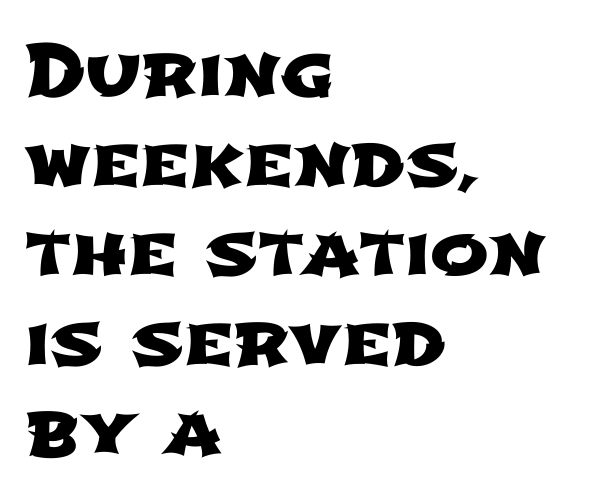
Descender tails drop into unmarked territory. Students, note that the glyphs here touch the page at normal intervals. Horizontal alignment here is leftward, the default for most running prose. The designer went with a sans here, leaving each stem footless.
